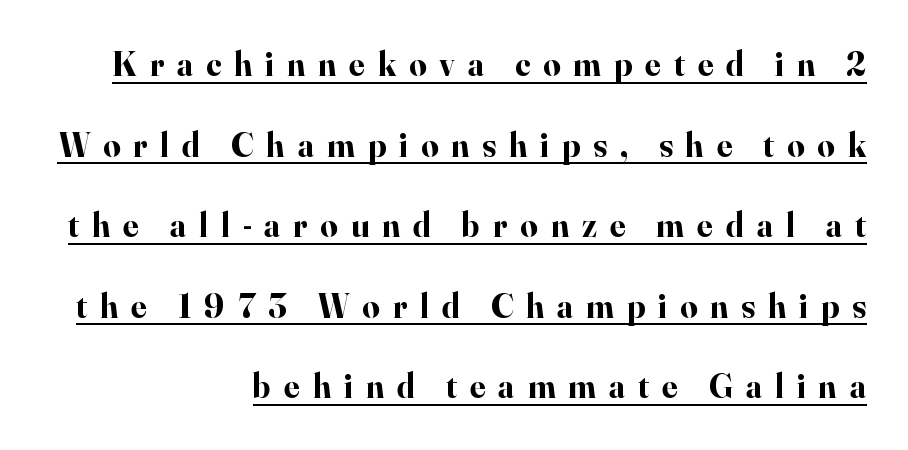
Q: Is the text bold? A: Yes.
Q: Is the text italic (slanted)? A: No, it is upright.
Q: Is the typeface a serif or a sans-serif typeface? A: Serif.
Q: Is the text underlined? A: Yes.
Q: How is the paragraph aligned? A: Right-aligned.
Q: Is the spacing between letters normal or unusually wide? A: Unusually wide.
Q: Is the spacing between lines tight, normal or loose? A: Loose.
Q: Width (condensed, normal, or wide)? A: Normal.
Q: Stroke contrast? A: High.
Q: x-height? A: Small.
Q: Monospaced? A: No.
